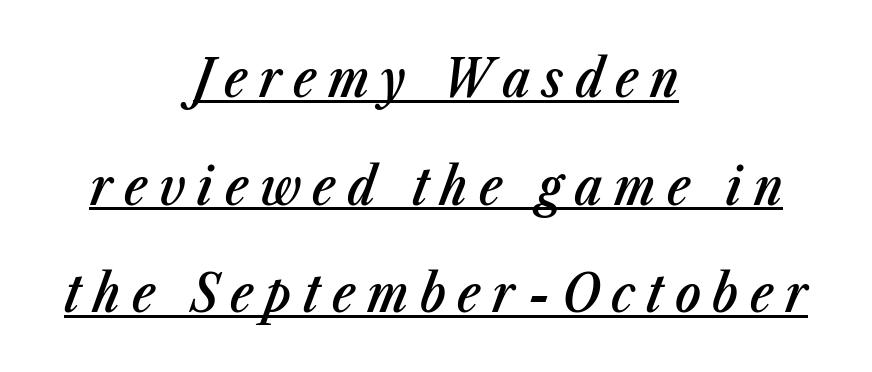
{"italic": "yes", "lean": "right", "slant_degrees": 23, "bold": "semi", "weight": "semibold", "width": "condensed", "stroke_contrast": "low", "x_height": "medium", "monospaced": "no", "underline": "yes", "align": "center", "line_spacing": "loose", "line_spacing_ratio": 2.03, "letter_spacing": "wide", "letter_spacing_em": 0.22, "glyph_px": 53}
